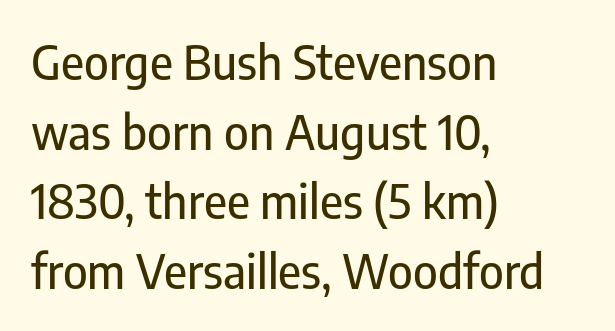
The image shows 47 px condensed sans-serif type, upright; set left-aligned, normal line spacing (1.48x), normal letter spacing, not underlined; low stroke contrast and a medium x-height.
